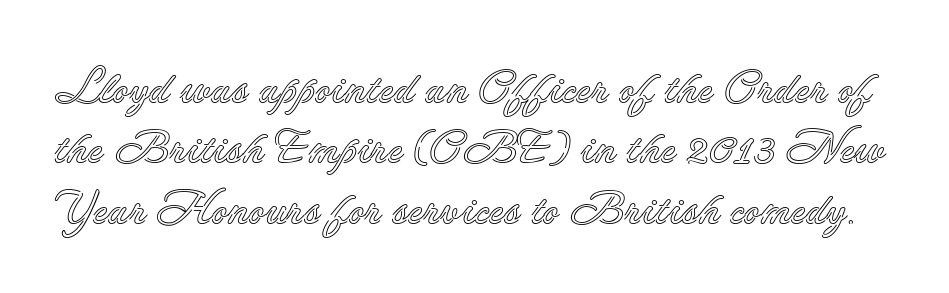
The zone under the glyphs is completely vacant. Looks like regular typesetting: each glyph gets only the width it needs. One glance says typical: line gaps are just what's usual. Between one letter and the next there's only the usual sliver of space.
